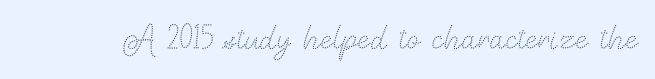
The image shows 46 px thin type; set normal letter spacing, not underlined; medium stroke contrast and a small x-height.
